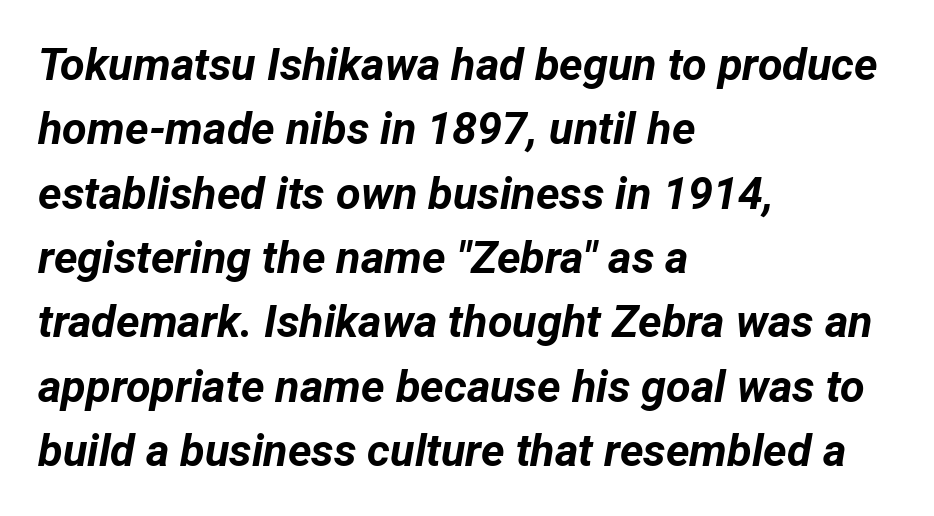
{"italic": "yes", "lean": "right", "slant_degrees": 12, "bold": "yes", "weight": "bold", "width": "normal", "stroke_contrast": "low", "x_height": "medium", "monospaced": "no", "underline": "no", "align": "left", "line_spacing": "normal", "line_spacing_ratio": 1.43, "letter_spacing": "normal", "letter_spacing_em": 0.0, "glyph_px": 45}
